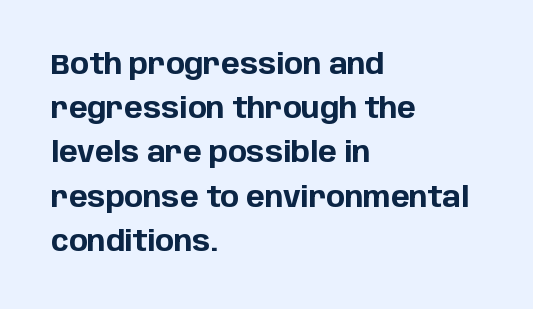
Proportional: the letters do not fall into vertical columns. The characters look thick and weighty, a clear bold. What kind of face is this? One without serifs — a sans. These lines stack with their left ends in a neat column. If you drew a line through each stem, it would be perfectly vertical. In terms of leading, this rendering sits right in the middle.
